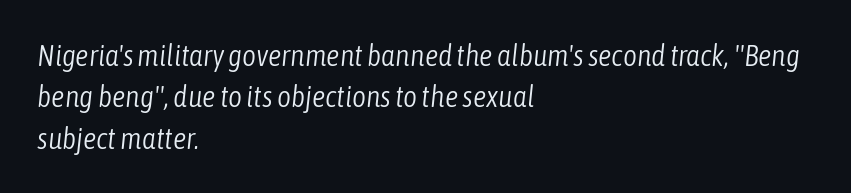
{"italic": "yes", "lean": "right", "slant_degrees": 6, "bold": "no", "weight": "light", "width": "condensed", "stroke_contrast": "low", "x_height": "medium", "monospaced": "no", "underline": "no", "align": "left", "line_spacing": "normal", "line_spacing_ratio": 1.38, "letter_spacing": "normal", "letter_spacing_em": 0.0, "glyph_px": 30}
